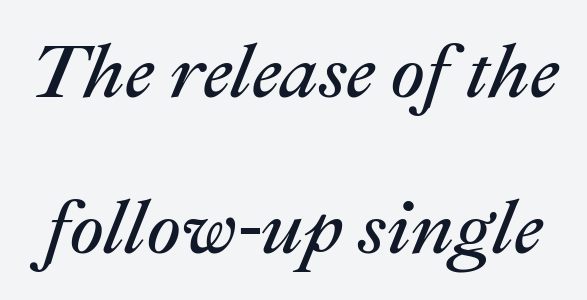
{"italic": "yes", "lean": "right", "slant_degrees": 22, "bold": "no", "weight": "regular", "width": "normal", "stroke_contrast": "medium", "x_height": "medium", "monospaced": "no", "underline": "no", "line_spacing": "loose", "line_spacing_ratio": 2.02, "letter_spacing": "normal", "letter_spacing_em": 0.0, "glyph_px": 77}
